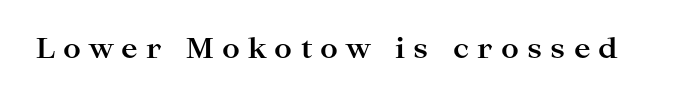
Short note: letters widely spaced. Its strokes are broad and dark, the hallmark of bold type. Every stem runs plumb, perpendicular to the baseline. Each letter's strokes conclude with small projecting serifs. Type without underlining. Here the designer chose a conventional face with non-uniform glyph widths.
